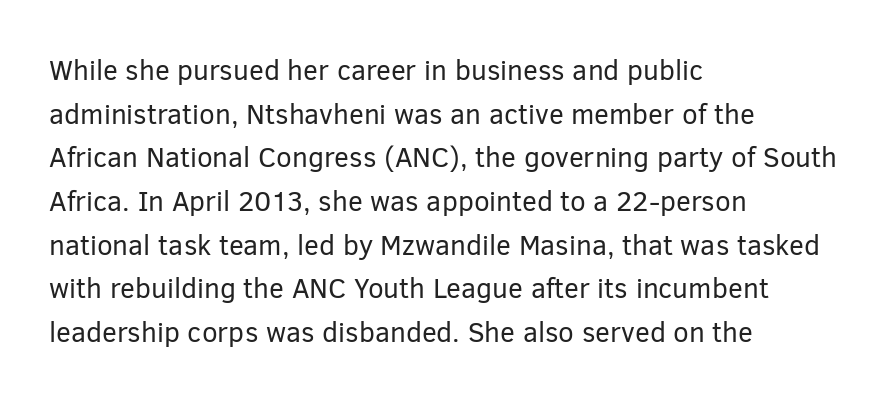
The image shows 28 px regular-weight sans-serif type, upright; set left-aligned, normal line spacing (1.56x), normal letter spacing, not underlined; low stroke contrast and a medium x-height.
